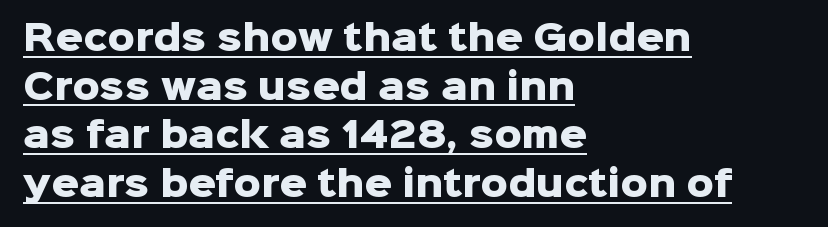
The image shows 34 px heavy sans-serif type, upright; set left-aligned, normal line spacing (1.43x), normal letter spacing, underlined; low stroke contrast and a medium x-height.
